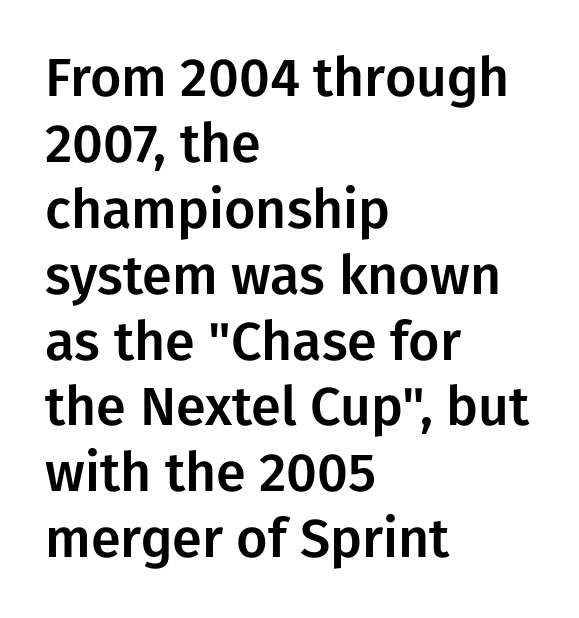
In terms of letterform style, serifs are entirely absent. The paragraph shown leans on its left margin. Honestly, the letter spacing is just normal — you wouldn't notice it. The rendering uses natural spacing where letterforms have individual widths. Clear beneath every line of the passage. Vertical strokes here are truly vertical.
